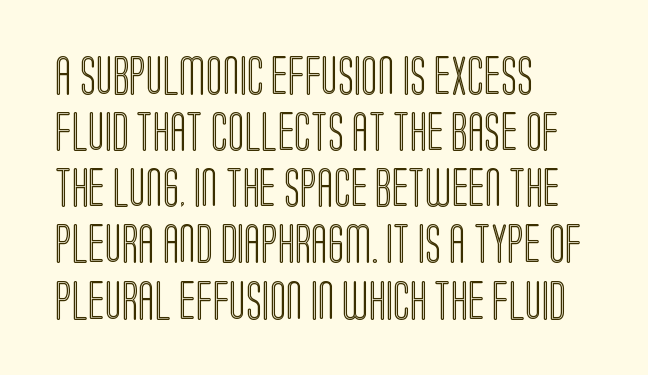
{"italic": "no", "width": "condensed", "x_height": "large", "monospaced": "no", "underline": "no", "align": "left", "line_spacing": "normal", "line_spacing_ratio": 1.44, "letter_spacing": "normal", "letter_spacing_em": 0.0, "glyph_px": 39}
